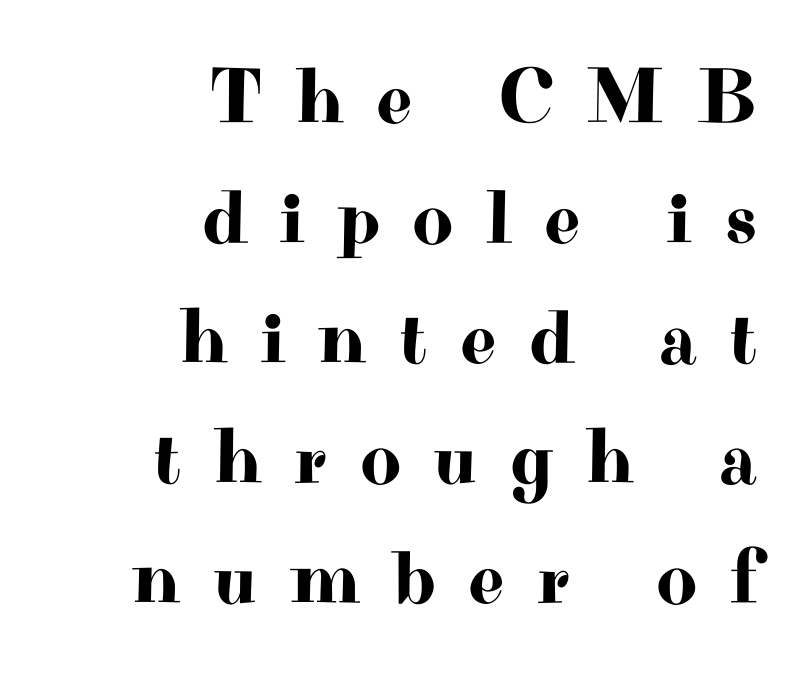
{"serif": "yes", "italic": "no", "width": "wide", "stroke_contrast": "high", "x_height": "small", "monospaced": "no", "underline": "no", "align": "right", "line_spacing": "normal", "line_spacing_ratio": 1.52, "letter_spacing": "wide", "letter_spacing_em": 0.41, "glyph_px": 79}
